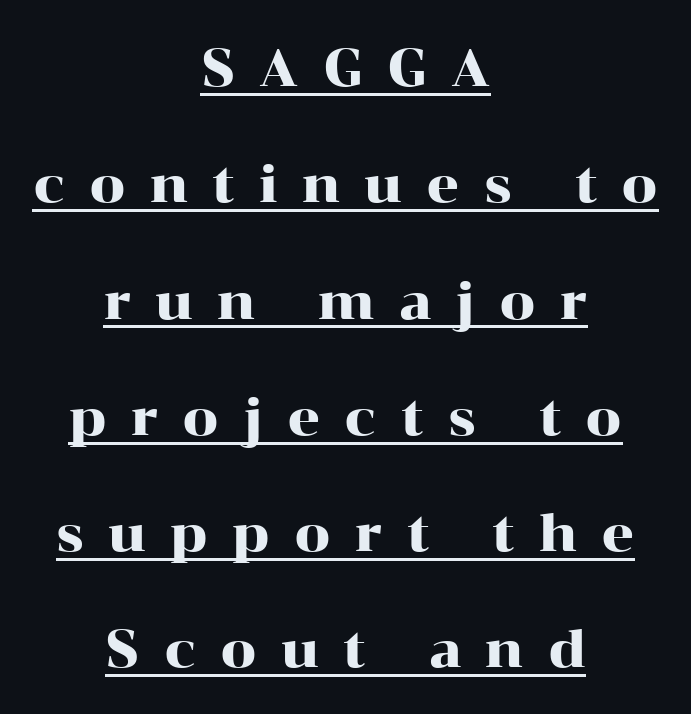
Q: Is the text italic (slanted)? A: No, it is upright.
Q: Is the typeface a serif or a sans-serif typeface? A: Serif.
Q: Is the text underlined? A: Yes.
Q: How is the paragraph aligned? A: Centered.
Q: Is the spacing between letters normal or unusually wide? A: Unusually wide.
Q: Is the spacing between lines tight, normal or loose? A: Loose.
Q: Width (condensed, normal, or wide)? A: Wide.
Q: Stroke contrast? A: High.
Q: x-height? A: Medium.
Q: Monospaced? A: No.
